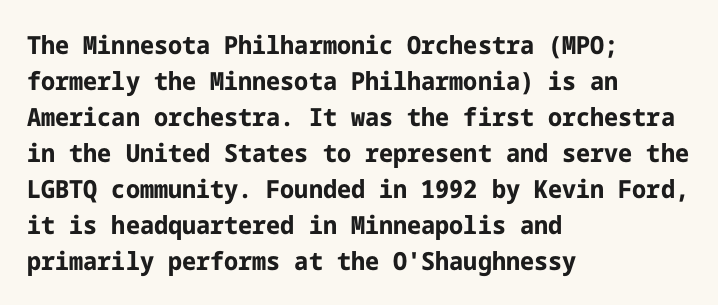
Q: Is the text bold? A: Yes.
Q: Is the text italic (slanted)? A: No, it is upright.
Q: Is the text underlined? A: No.
Q: How is the paragraph aligned? A: Left-aligned.
Q: Is the spacing between letters normal or unusually wide? A: Normal.
Q: Is the spacing between lines tight, normal or loose? A: Normal.
